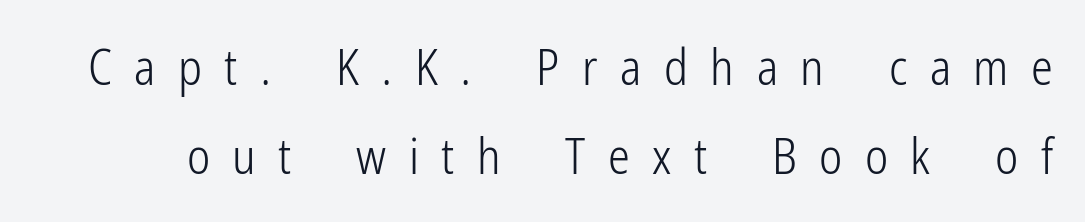
The image shows 49 px light, condensed sans-serif type, upright; set line spacing 1.82x, unusually wide letter spacing (+0.46 em), not underlined; low stroke contrast and a medium x-height.
